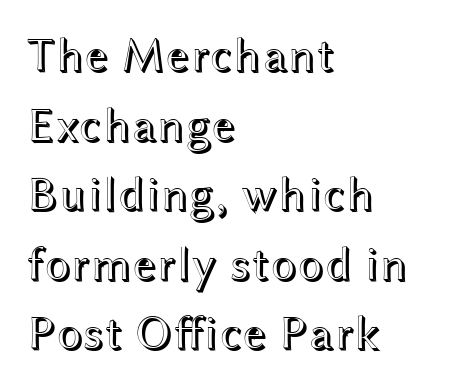
The image shows 48 px wide type, upright; set left-aligned, normal line spacing (1.45x), normal letter spacing, not underlined; a medium x-height.
